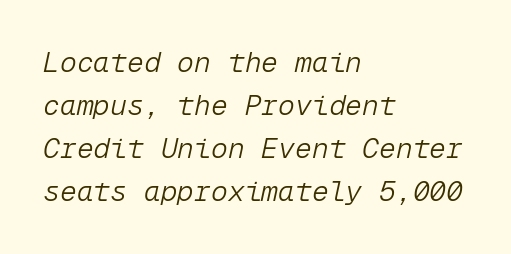
Q: Is the text bold? A: No.
Q: Is the text italic (slanted)? A: Yes, it leans right by about 12 degrees.
Q: Is the text underlined? A: No.
Q: How is the paragraph aligned? A: Left-aligned.
Q: Is the spacing between letters normal or unusually wide? A: Normal.
Q: Is the spacing between lines tight, normal or loose? A: Normal.
Q: Width (condensed, normal, or wide)? A: Normal.
Q: Stroke contrast? A: Low.
Q: x-height? A: Medium.
Q: Monospaced? A: Yes.
